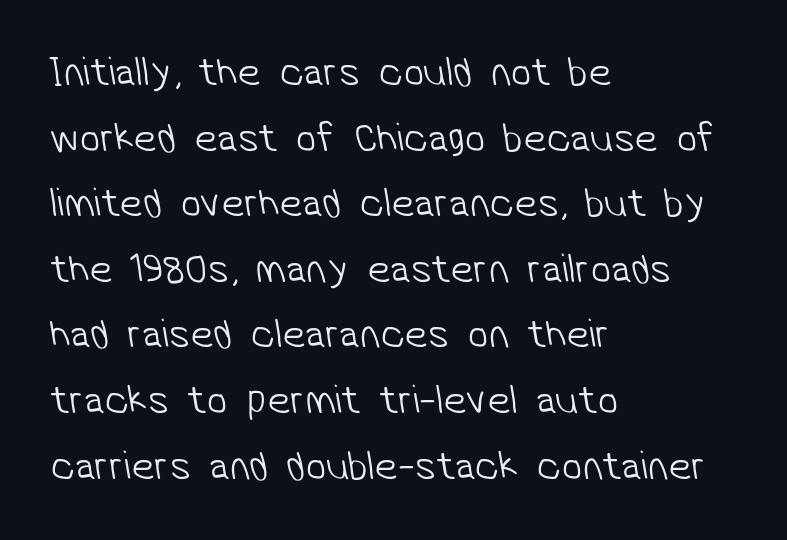
Q: Is the text bold? A: No.
Q: Is the typeface a serif or a sans-serif typeface? A: Sans-serif.
Q: Is the text underlined? A: No.
Q: How is the paragraph aligned? A: Left-aligned.
Q: Is the spacing between letters normal or unusually wide? A: Normal.
Q: Is the spacing between lines tight, normal or loose? A: Normal.
Q: Width (condensed, normal, or wide)? A: Normal.
Q: Stroke contrast? A: Low.
Q: x-height? A: Medium.
Q: Monospaced? A: No.
